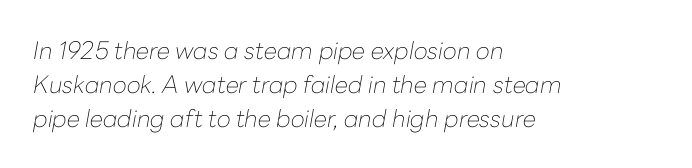
Q: Is the text bold? A: No.
Q: Is the text italic (slanted)? A: Yes, it leans right by about 10 degrees.
Q: Is the text underlined? A: No.
Q: How is the paragraph aligned? A: Left-aligned.
Q: Is the spacing between letters normal or unusually wide? A: Normal.
Q: Is the spacing between lines tight, normal or loose? A: Normal.
